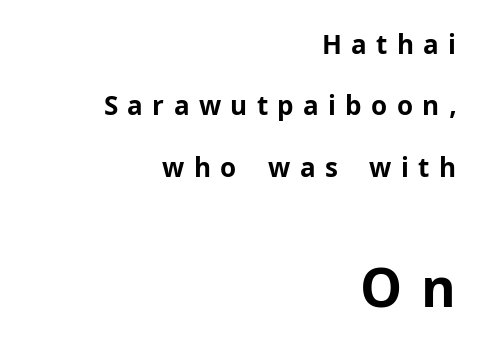
Has an underline been added? It has not. Ascenders rise straight up at ninety degrees. This sample has the flowing, uneven cadence of proportional lettering. The rendering shows plain stroke endings on the letterforms — a sans-serif design. A student would call this right alignment; a typographer would say flush right, rag left.
